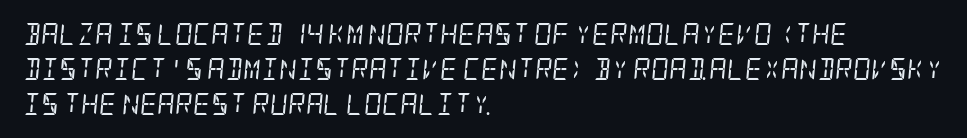
{"italic": "yes", "lean": "right", "slant_degrees": 5, "bold": "no", "underline": "no", "align": "left", "line_spacing": "normal", "line_spacing_ratio": 1.58, "letter_spacing": "normal", "letter_spacing_em": 0.0, "glyph_px": 22}
